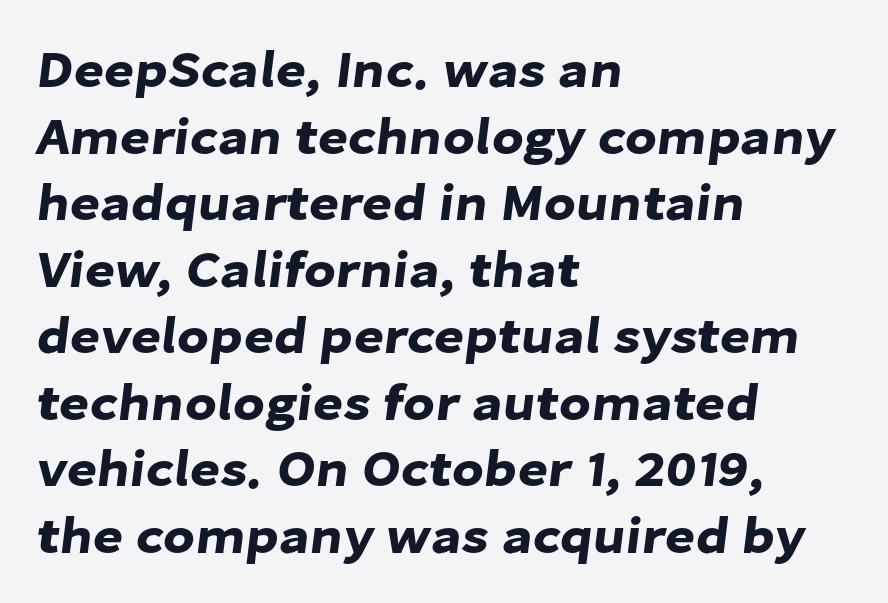
Q: Is the typeface a serif or a sans-serif typeface? A: Sans-serif.
Q: Is the text underlined? A: No.
Q: How is the paragraph aligned? A: Left-aligned.
Q: Is the spacing between letters normal or unusually wide? A: Normal.
Q: Is the spacing between lines tight, normal or loose? A: Normal.
Q: Width (condensed, normal, or wide)? A: Normal.
Q: Stroke contrast? A: Low.
Q: x-height? A: Medium.
Q: Monospaced? A: No.
